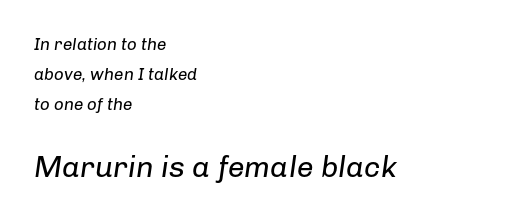
{"italic": "yes", "lean": "right", "slant_degrees": 8, "bold": "no", "weight": "regular", "width": "normal", "stroke_contrast": "low", "x_height": "medium", "monospaced": "no", "underline": "no", "align": "left", "line_spacing_ratio": 1.76, "letter_spacing": "normal", "letter_spacing_em": 0.0, "larger_block": "second", "size_ratio": 1.76, "glyph_px": 30}
